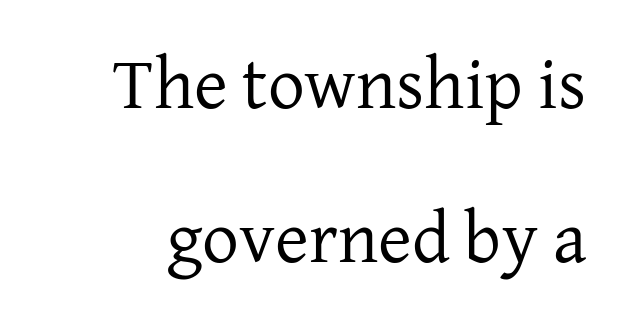
What's the leading like? Stretched, with rows far apart. Is the letter spacing exaggerated? No — it looks like the ordinary default. This reads as an unemphasized weight, regular at the heaviest. The area under the type is left untouched.
